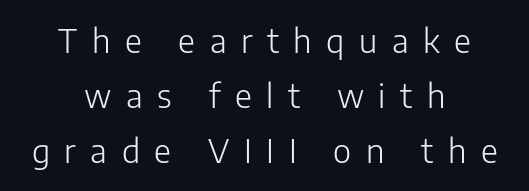
The image shows 33 px light sans-serif type, upright; set centered, normal line spacing (1.67x), unusually wide letter spacing (+0.44 em), not underlined; low stroke contrast and a medium x-height.
